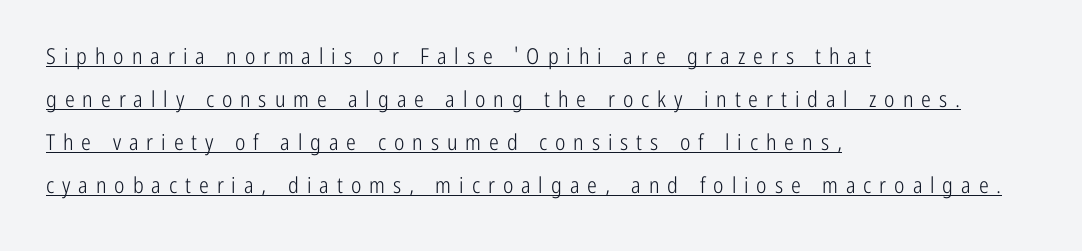
The lettering is marked with a stroke running underneath it. The strokes carry an ordinary text weight at most. The axis of the letterforms is exactly vertical. Regarding leading, the lines here are spaced well apart. Tracking value appears strongly positive — letters spread wide.
